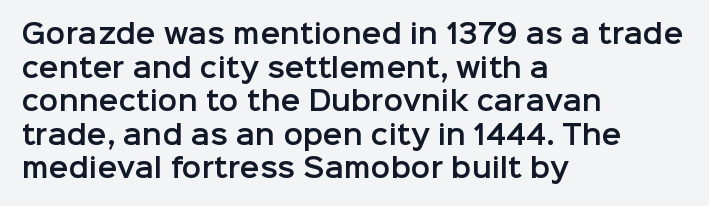
The image shows 26 px text type, upright; set left-aligned, normal line spacing (1.29x), normal letter spacing, not underlined.
